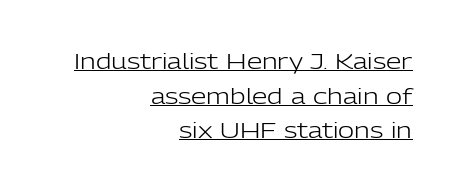
Q: Is the text bold? A: No.
Q: Is the text italic (slanted)? A: No, it is upright.
Q: Is the text underlined? A: Yes.
Q: How is the paragraph aligned? A: Right-aligned.
Q: Is the spacing between letters normal or unusually wide? A: Normal.
Q: Is the spacing between lines tight, normal or loose? A: Normal.
